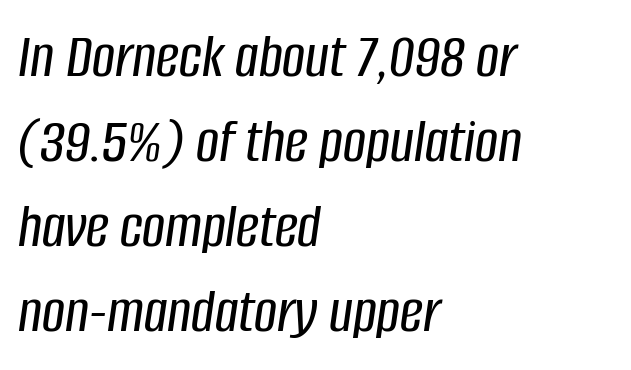
The image shows 64 px condensed type, italic (leaning right); set left-aligned, normal line spacing (1.33x), normal letter spacing, not underlined; low stroke contrast and a large x-height.
